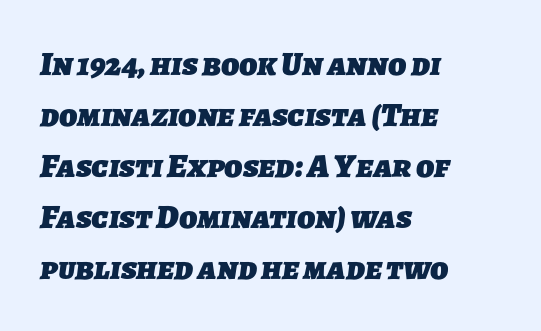
Q: Is the text bold? A: Yes.
Q: Is the typeface a serif or a sans-serif typeface? A: Sans-serif.
Q: Is the text underlined? A: No.
Q: How is the paragraph aligned? A: Left-aligned.
Q: Is the spacing between letters normal or unusually wide? A: Normal.
Q: Is the spacing between lines tight, normal or loose? A: Normal.
Q: Width (condensed, normal, or wide)? A: Normal.
Q: Stroke contrast? A: Low.
Q: x-height? A: Medium.
Q: Monospaced? A: No.
